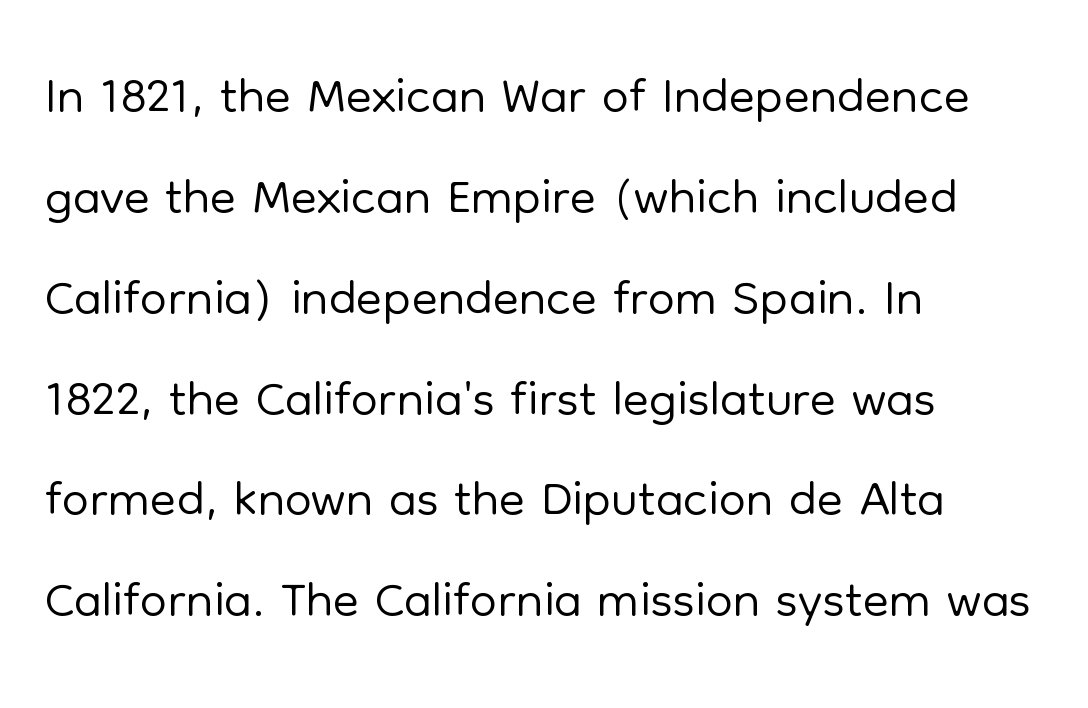
Whoever set this chose a conventional vertical rhythm. Which margin do the lines hug? The left one — the right edge is uneven. These lines were composed using upright roman letters. Just letters on the line, the space beneath them empty.
